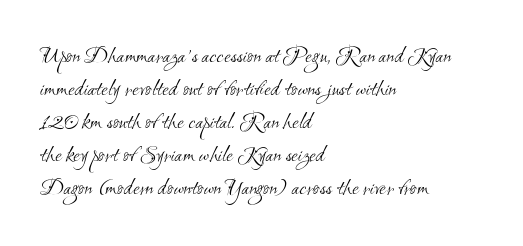
The image shows 24 px text type; set left-aligned, normal line spacing (1.37x), normal letter spacing, not underlined.
